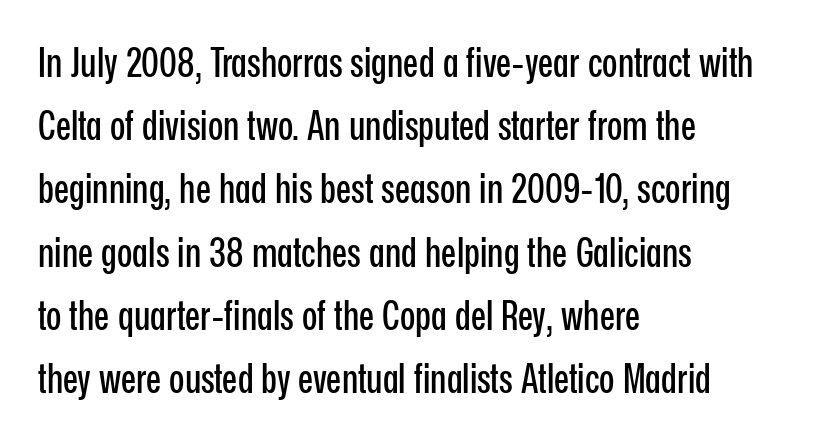
The image shows 40 px condensed sans-serif type, upright; set left-aligned, normal line spacing (1.58x), normal letter spacing, not underlined; low stroke contrast and a medium x-height.
